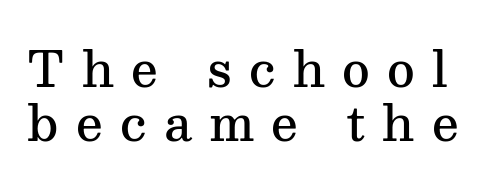
{"serif": "yes", "italic": "no", "bold": "semi", "weight": "semibold", "width": "normal", "stroke_contrast": "medium", "x_height": "medium", "monospaced": "no", "underline": "no", "line_spacing": "tight", "line_spacing_ratio": 1.12, "letter_spacing": "wide", "letter_spacing_em": 0.36, "glyph_px": 48}
